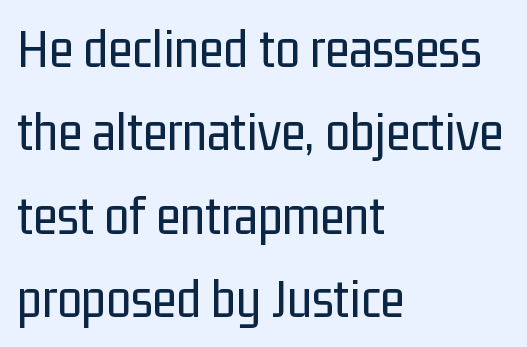
The image shows 56 px regular-weight, condensed sans-serif type, upright; set left-aligned, normal line spacing (1.49x), normal letter spacing, not underlined; low stroke contrast and a medium x-height.
